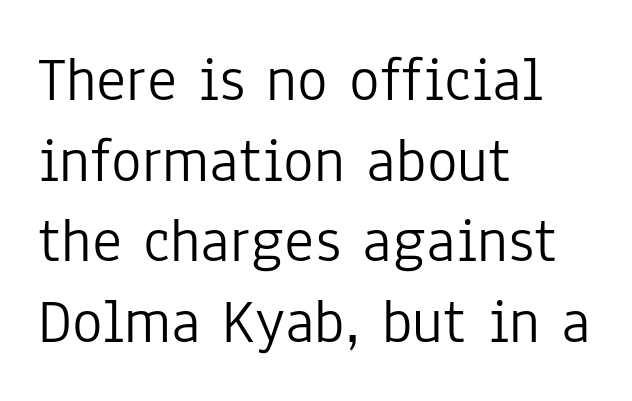
Q: Is the text bold? A: No.
Q: Is the text italic (slanted)? A: No, it is upright.
Q: Is the typeface a serif or a sans-serif typeface? A: Sans-serif.
Q: Is the text underlined? A: No.
Q: How is the paragraph aligned? A: Left-aligned.
Q: Is the spacing between letters normal or unusually wide? A: Normal.
Q: Is the spacing between lines tight, normal or loose? A: Normal.
Q: Width (condensed, normal, or wide)? A: Condensed.
Q: Stroke contrast? A: Low.
Q: x-height? A: Medium.
Q: Monospaced? A: No.
